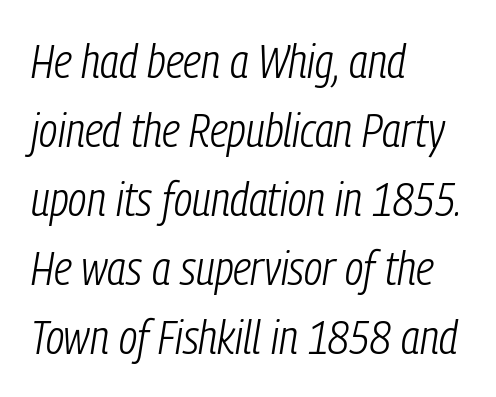
The specimen omits any rule beneath the text block's lines. The strokes carry an ordinary text weight at most. Proportional: the letters do not fall into vertical columns. This sample uses plain, unmodified letter spacing.
